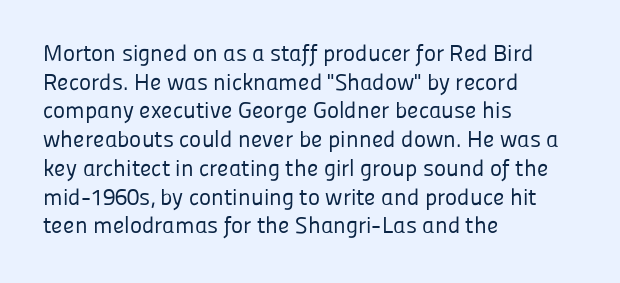
{"italic": "no", "bold": "no", "underline": "no", "align": "left", "line_spacing": "normal", "line_spacing_ratio": 1.25, "letter_spacing": "normal", "letter_spacing_em": 0.0, "glyph_px": 23}
